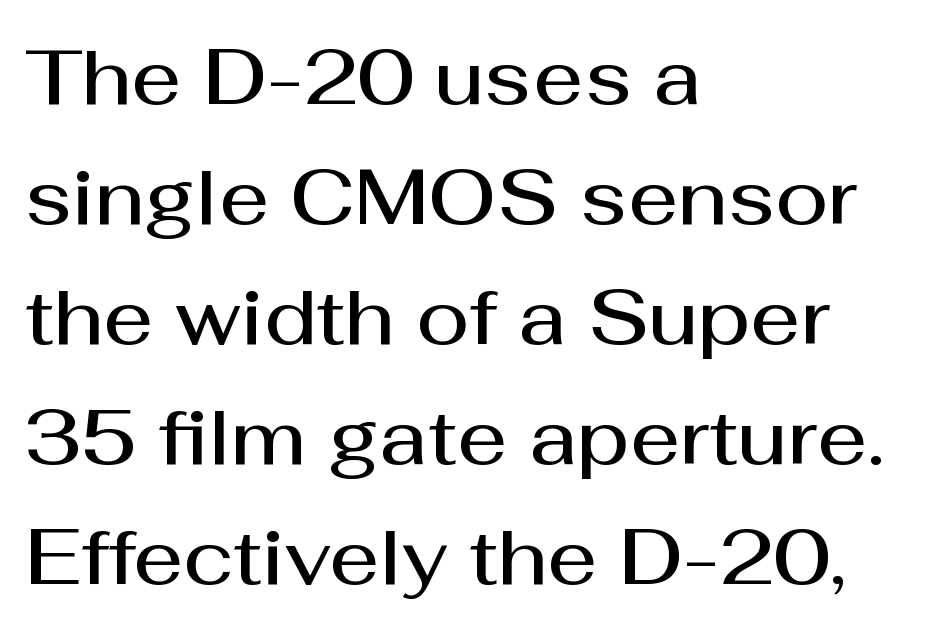
The image shows 78 px semibold sans-serif type, upright; set left-aligned, normal line spacing (1.54x), normal letter spacing, not underlined; medium stroke contrast and a medium x-height.
